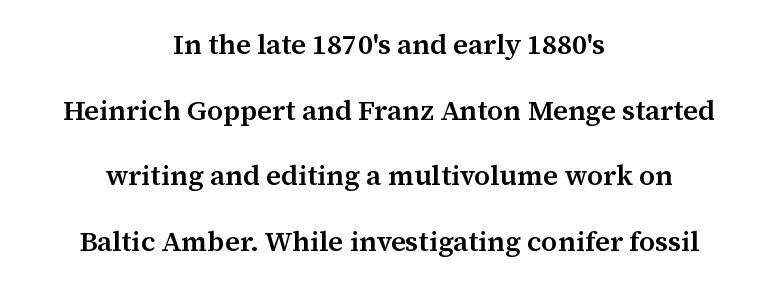
{"serif": "yes", "italic": "no", "bold": "semi", "weight": "semibold", "width": "normal", "stroke_contrast": "medium", "x_height": "medium", "monospaced": "no", "underline": "no", "align": "center", "line_spacing": "loose", "line_spacing_ratio": 2.34, "letter_spacing": "normal", "letter_spacing_em": 0.0, "glyph_px": 28}
